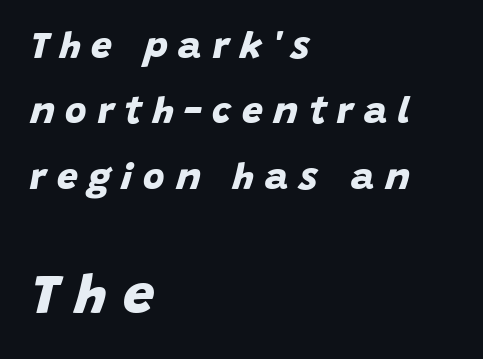
{"serif": "no", "bold": "yes", "weight": "bold", "width": "normal", "stroke_contrast": "low", "x_height": "large", "monospaced": "no", "underline": "no", "align": "left", "line_spacing_ratio": 1.77, "letter_spacing": "wide", "letter_spacing_em": 0.29, "larger_block": "second", "size_ratio": 1.51, "glyph_px": 56}
